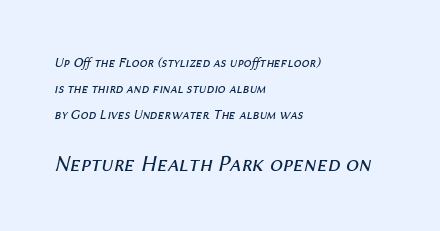
Q: Is the text bold? A: No.
Q: Is the text italic (slanted)? A: Yes, it leans right by about 12 degrees.
Q: Is the text underlined? A: No.
Q: How is the paragraph aligned? A: Left-aligned.
Q: Is the spacing between letters normal or unusually wide? A: Normal.
Q: Which block of text is set in a larger size, the first (top) or the second (bottom)? A: The second (bottom) one.
